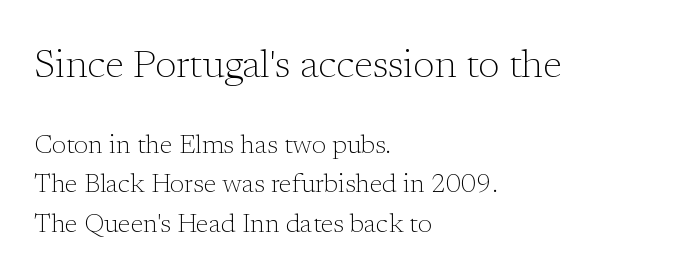
Each letter keeps its own natural width here, so spacing adapts to shape. Layout note: lines flush left. Ink coverage per letter is moderate at most. What kind of face is this? One with serifs. Look at the glyph heights: the upper group is clearly the bigger setting. Posture: upright roman.
